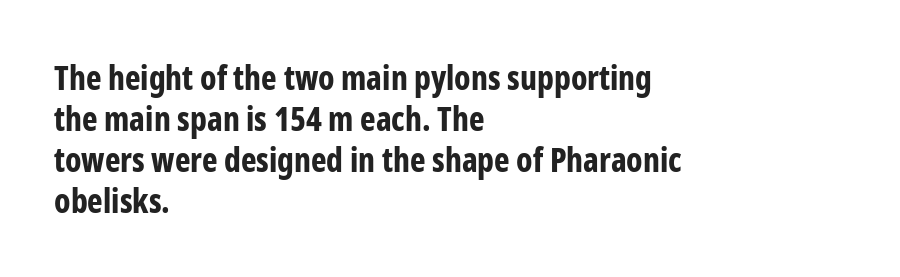
The image shows 33 px bold, condensed sans-serif type, upright; set left-aligned, line spacing 1.24x, normal letter spacing, not underlined; low stroke contrast and a medium x-height.
